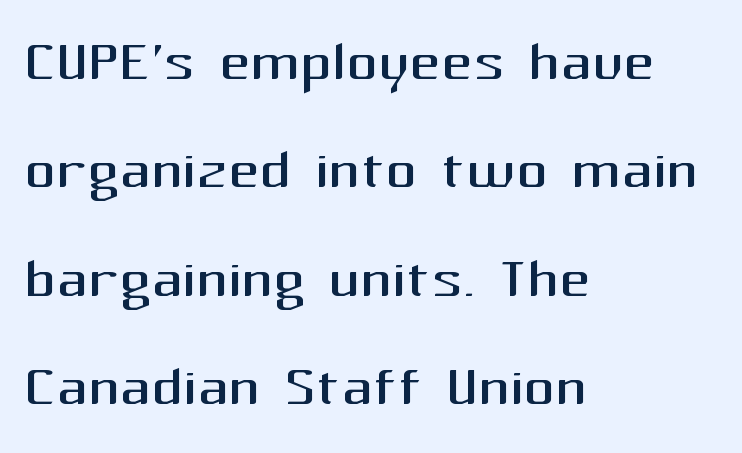
{"serif": "no", "italic": "no", "bold": "no", "weight": "regular", "width": "normal", "stroke_contrast": "medium", "x_height": "medium", "monospaced": "no", "underline": "no", "align": "left", "line_spacing": "normal", "line_spacing_ratio": 1.39, "letter_spacing": "normal", "letter_spacing_em": 0.0, "glyph_px": 78}
